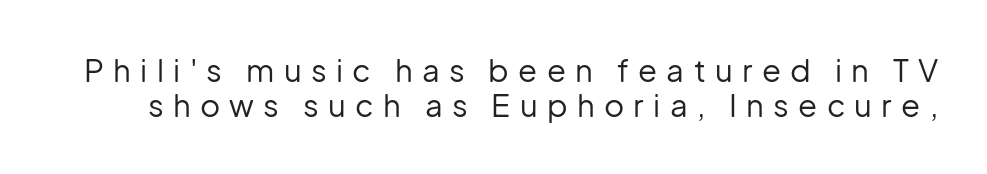
The image shows 31 px regular-weight sans-serif type, upright; set tight line spacing (1.14x), unusually wide letter spacing (+0.3 em), not underlined; low stroke contrast and a medium x-height.
